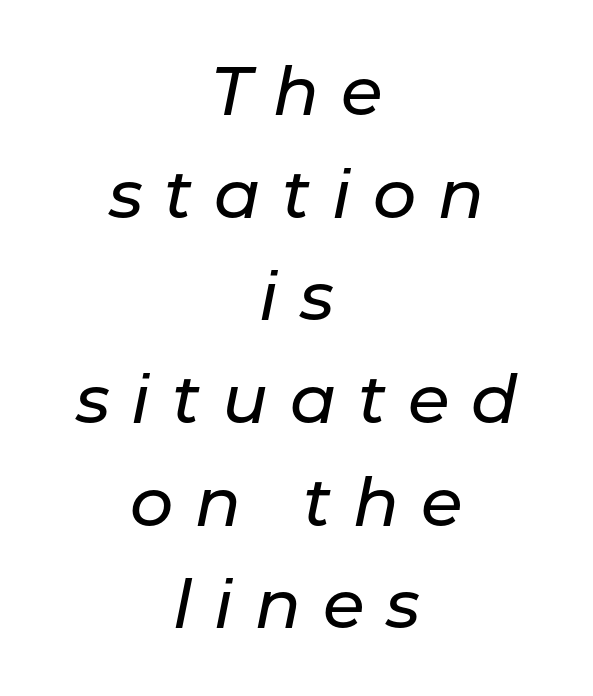
{"italic": "yes", "lean": "right", "slant_degrees": 11, "width": "normal", "stroke_contrast": "low", "x_height": "medium", "monospaced": "no", "underline": "no", "align": "center", "line_spacing": "normal", "line_spacing_ratio": 1.51, "letter_spacing": "wide", "letter_spacing_em": 0.32, "glyph_px": 68}
